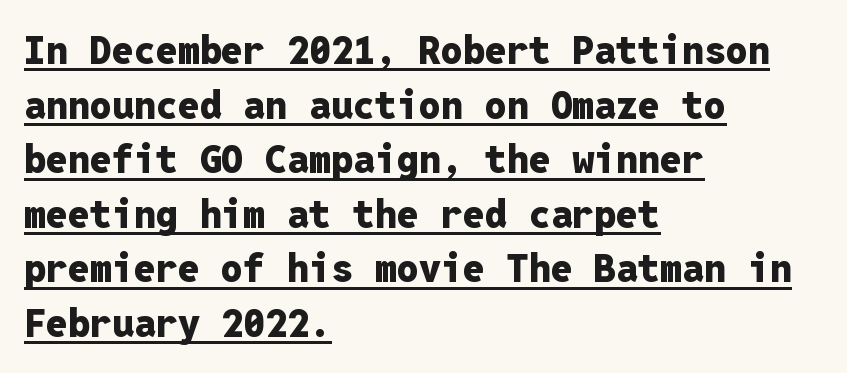
{"serif": "no", "italic": "no", "bold": "yes", "weight": "heavy", "width": "normal", "stroke_contrast": "low", "x_height": "medium", "monospaced": "yes", "underline": "yes", "align": "left", "line_spacing": "normal", "line_spacing_ratio": 1.4, "letter_spacing": "normal", "letter_spacing_em": 0.0, "glyph_px": 39}
